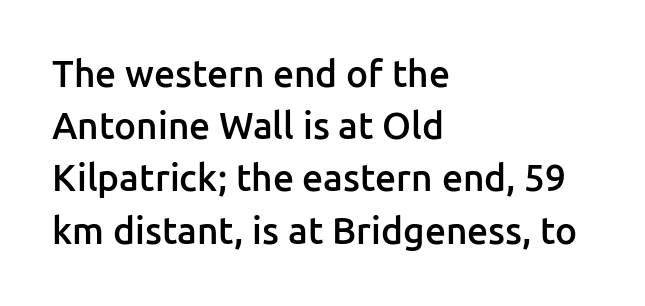
{"serif": "no", "italic": "no", "bold": "semi", "weight": "semibold", "width": "normal", "stroke_contrast": "low", "x_height": "medium", "monospaced": "no", "underline": "no", "align": "left", "line_spacing": "normal", "line_spacing_ratio": 1.41, "letter_spacing": "normal", "letter_spacing_em": 0.0, "glyph_px": 37}
